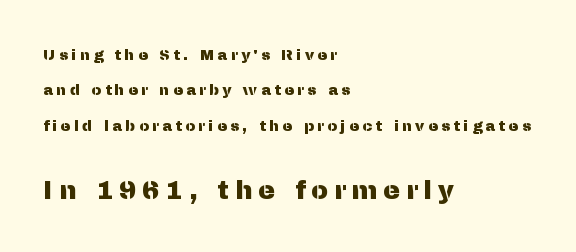
{"italic": "no", "underline": "no", "align": "left", "line_spacing": "loose", "line_spacing_ratio": 2.36, "letter_spacing": "wide", "letter_spacing_em": 0.22, "larger_block": "second", "size_ratio": 1.73, "glyph_px": 26}
